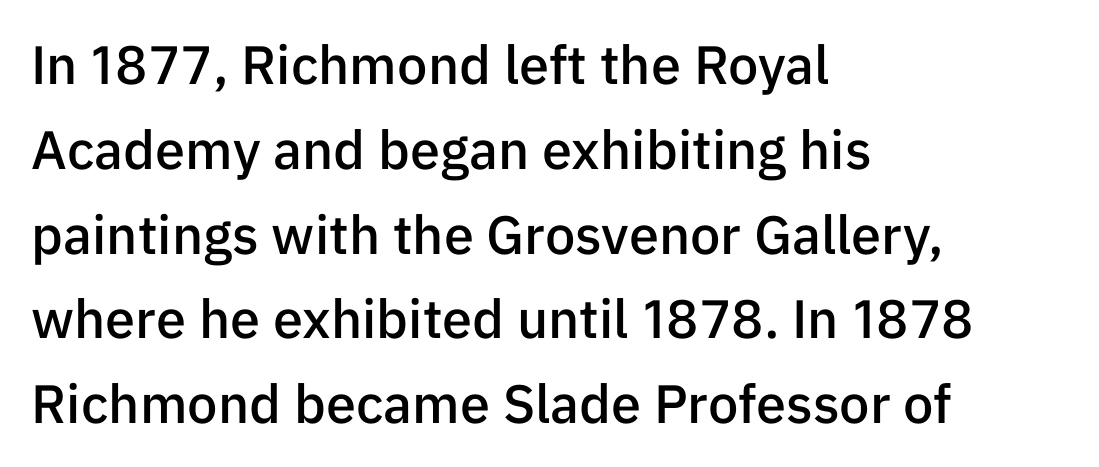
The image shows 54 px semibold sans-serif type, upright; set left-aligned, normal line spacing (1.57x), normal letter spacing, not underlined; low stroke contrast and a medium x-height.
